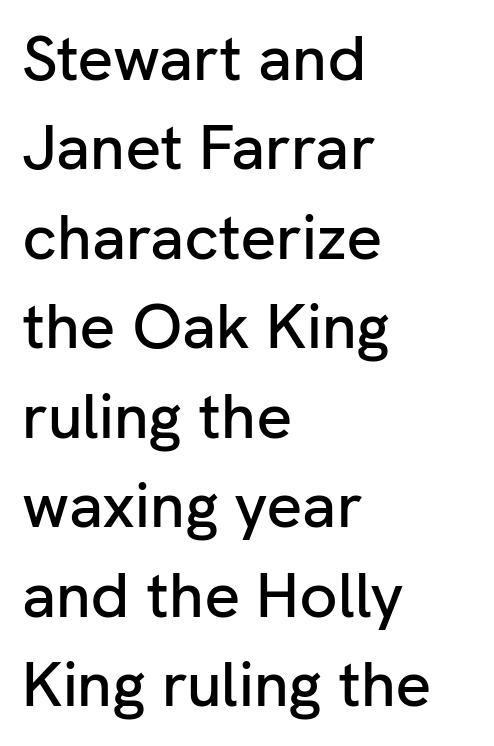
{"serif": "no", "italic": "no", "width": "normal", "stroke_contrast": "low", "x_height": "medium", "monospaced": "no", "underline": "no", "align": "left", "line_spacing": "normal", "line_spacing_ratio": 1.42, "letter_spacing": "normal", "letter_spacing_em": 0.0, "glyph_px": 63}
